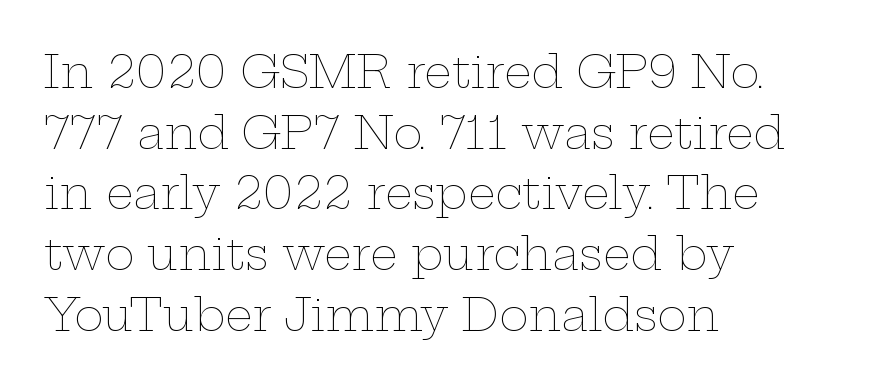
{"italic": "no", "bold": "no", "weight": "thin", "width": "wide", "stroke_contrast": "low", "x_height": "medium", "monospaced": "no", "underline": "no", "align": "left", "line_spacing": "normal", "line_spacing_ratio": 1.38, "letter_spacing": "normal", "letter_spacing_em": 0.0, "glyph_px": 44}
